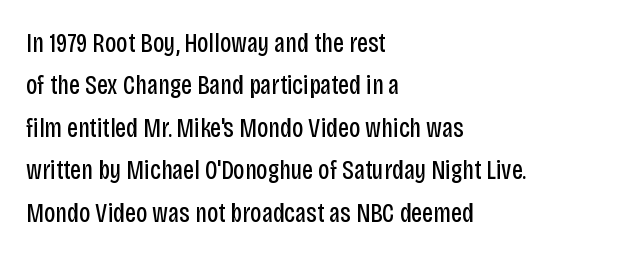
Q: Is the text bold? A: No.
Q: Is the text italic (slanted)? A: No, it is upright.
Q: Is the text underlined? A: No.
Q: How is the paragraph aligned? A: Left-aligned.
Q: Is the spacing between letters normal or unusually wide? A: Normal.
Q: Is the spacing between lines tight, normal or loose? A: Normal.
